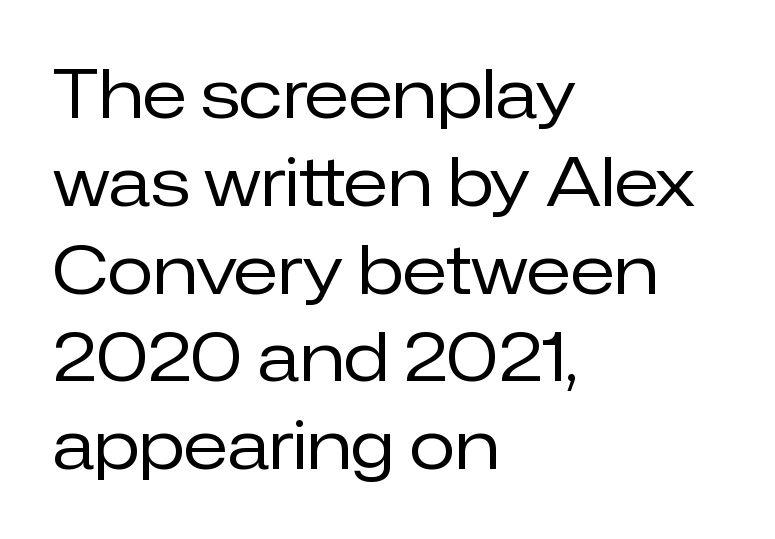
Q: Is the text bold? A: No.
Q: Is the text italic (slanted)? A: No, it is upright.
Q: Is the typeface a serif or a sans-serif typeface? A: Sans-serif.
Q: Is the text underlined? A: No.
Q: How is the paragraph aligned? A: Left-aligned.
Q: Is the spacing between letters normal or unusually wide? A: Normal.
Q: Is the spacing between lines tight, normal or loose? A: Normal.
Q: Width (condensed, normal, or wide)? A: Normal.
Q: Stroke contrast? A: Low.
Q: x-height? A: Medium.
Q: Monospaced? A: No.
